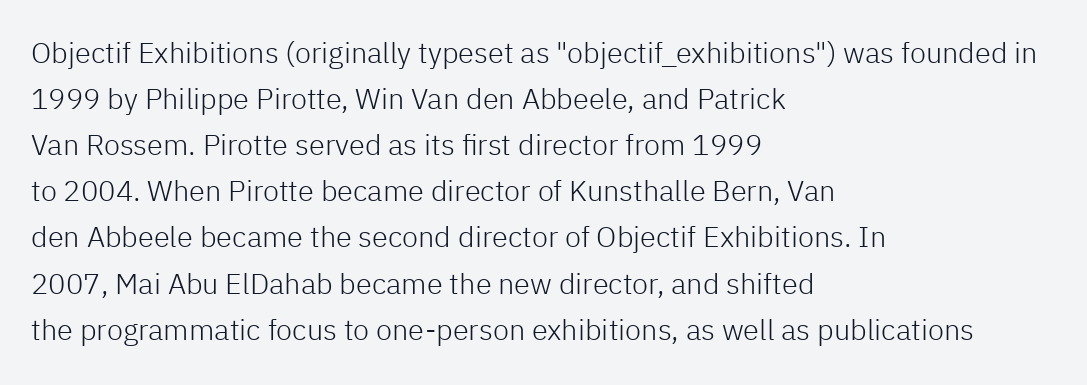
Q: Is the text bold? A: No.
Q: Is the text italic (slanted)? A: No, it is upright.
Q: Is the typeface a serif or a sans-serif typeface? A: Sans-serif.
Q: Is the text underlined? A: No.
Q: How is the paragraph aligned? A: Left-aligned.
Q: Is the spacing between letters normal or unusually wide? A: Normal.
Q: Is the spacing between lines tight, normal or loose? A: Normal.
Q: Width (condensed, normal, or wide)? A: Normal.
Q: Stroke contrast? A: Low.
Q: x-height? A: Medium.
Q: Monospaced? A: No.
